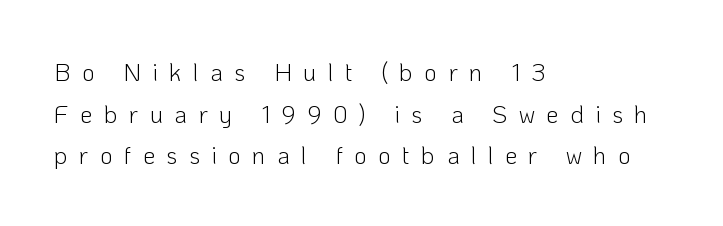
Q: Is the text bold? A: No.
Q: Is the text italic (slanted)? A: No, it is upright.
Q: Is the text underlined? A: No.
Q: How is the paragraph aligned? A: Left-aligned.
Q: Is the spacing between letters normal or unusually wide? A: Unusually wide.
Q: Is the spacing between lines tight, normal or loose? A: Normal.
